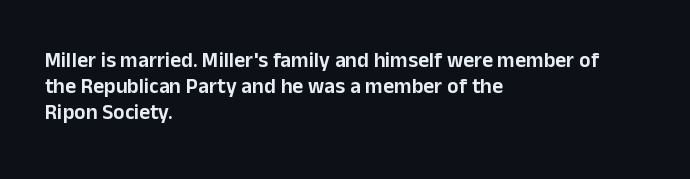
The typesetter chose a ragged-right arrangement here. The type sits square on the baseline with zero lean. There is no visible air inserted between adjacent glyphs. Has an underline been added? It has not.
